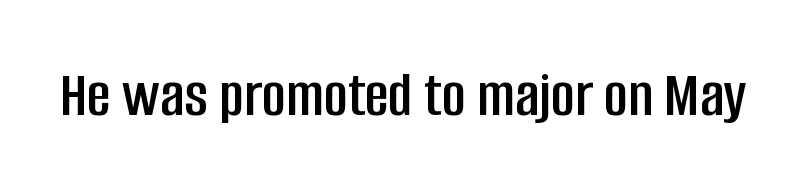
These lines are rendered in a variable-pitch font. Typographically, this falls in the sans-serif category. When letters stand straight like this, we call the style roman or upright. No extra tracking has been applied to these lines. The specimen omits any rule beneath the text block's lines.
